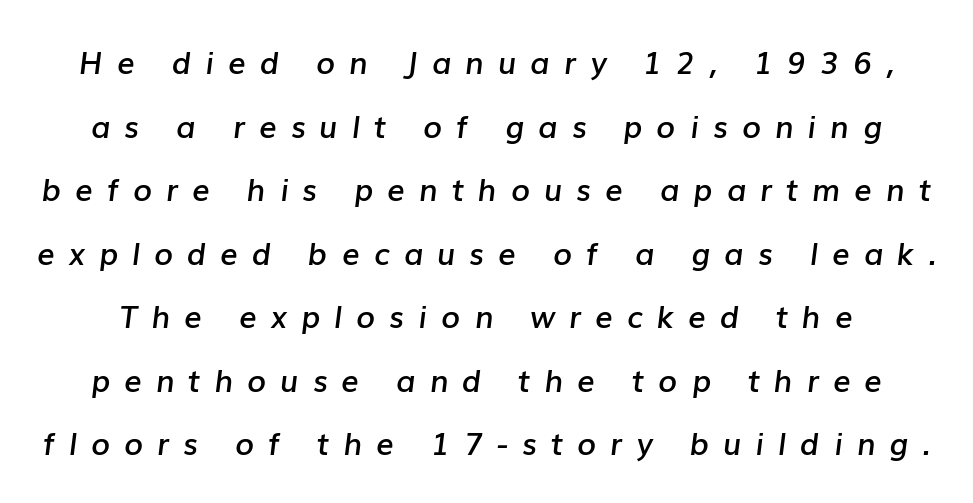
{"italic": "yes", "lean": "right", "slant_degrees": 7, "bold": "semi", "weight": "semibold", "width": "normal", "stroke_contrast": "low", "x_height": "medium", "monospaced": "no", "underline": "no", "line_spacing": "loose", "line_spacing_ratio": 2.05, "letter_spacing": "wide", "letter_spacing_em": 0.45, "glyph_px": 31}
